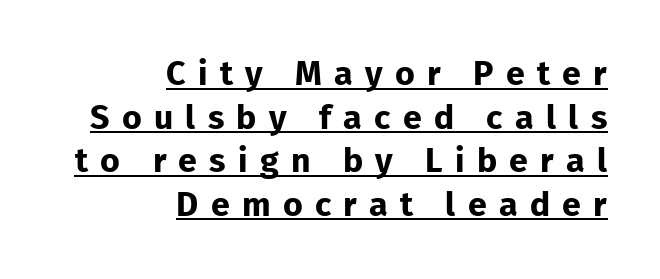
The image shows 34 px bold sans-serif type, upright; set right-aligned, normal line spacing (1.28x), unusually wide letter spacing (+0.36 em), underlined; low stroke contrast and a medium x-height.
